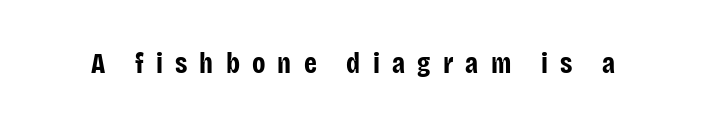
{"serif": "no", "italic": "no", "bold": "yes", "weight": "bold", "width": "condensed", "stroke_contrast": "low", "x_height": "large", "monospaced": "no", "underline": "no", "letter_spacing": "wide", "letter_spacing_em": 0.42, "glyph_px": 29}
